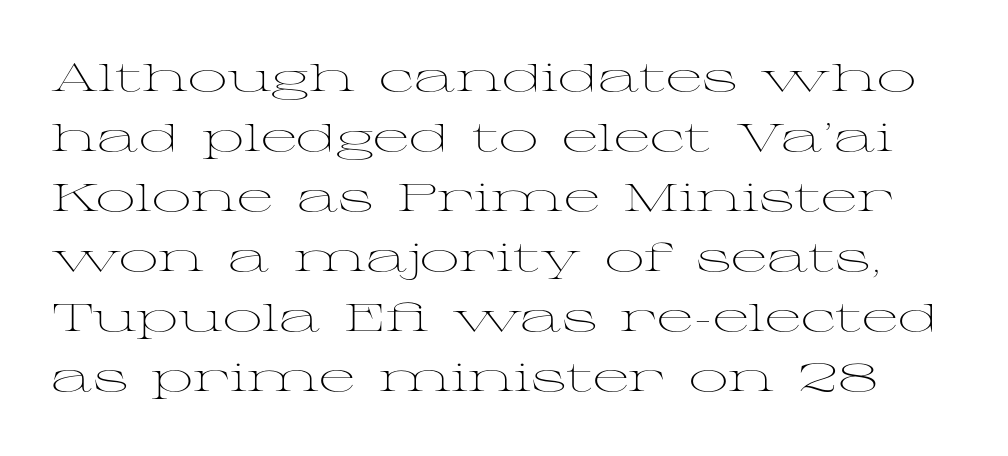
Q: Is the text bold? A: No.
Q: Is the text italic (slanted)? A: No, it is upright.
Q: Is the typeface a serif or a sans-serif typeface? A: Serif.
Q: Is the text underlined? A: No.
Q: Is the spacing between letters normal or unusually wide? A: Normal.
Q: Is the spacing between lines tight, normal or loose? A: Normal.
Q: Width (condensed, normal, or wide)? A: Wide.
Q: Stroke contrast? A: Medium.
Q: x-height? A: Medium.
Q: Monospaced? A: No.
